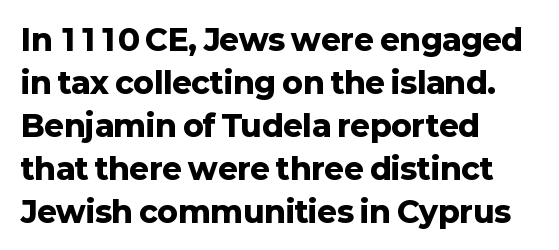
Tracking value appears to be zero — textbook default spacing. Unlike a traditional serif, this face leaves its strokes unadorned. The baseline area is clear. You can tell it's not italic because the verticals are truly vertical.
